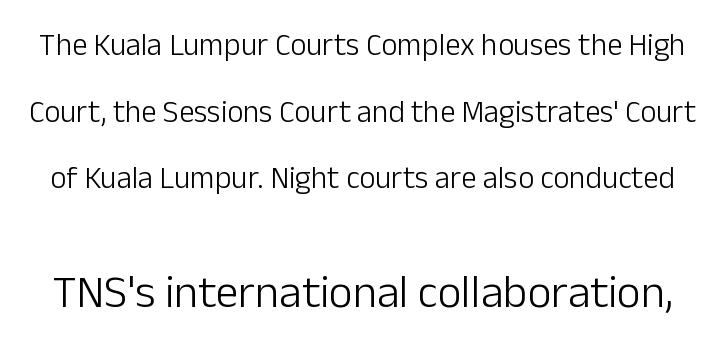
Think of a printed novel: that variable character pitch is what you see here. To sum up the face: it is a sans, with no serifs. The typesetting does not lean heavy: it is not bold. These lines keep a tight, regular rhythm from letter to letter. Widely set lines give the paragraph a tall, airy silhouette.
